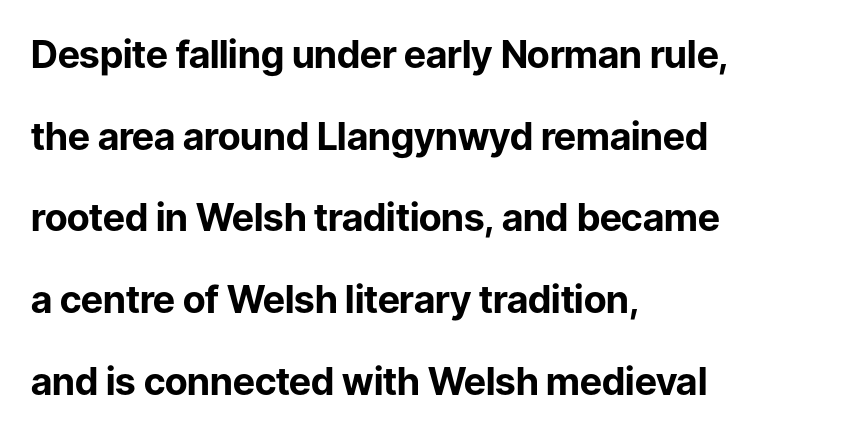
The image shows 38 px bold sans-serif type, upright; set left-aligned, loose line spacing (2.15x), normal letter spacing, not underlined; low stroke contrast and a medium x-height.
